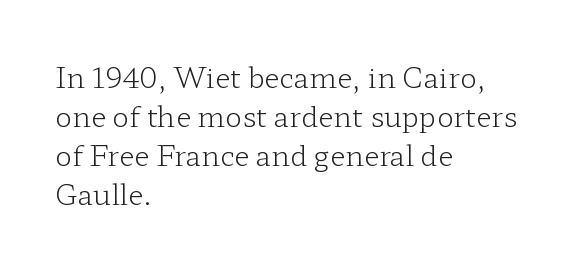
{"serif": "yes", "italic": "no", "bold": "no", "weight": "light", "width": "wide", "stroke_contrast": "low", "x_height": "medium", "monospaced": "no", "underline": "no", "align": "left", "line_spacing": "normal", "line_spacing_ratio": 1.39, "letter_spacing": "normal", "letter_spacing_em": 0.0, "glyph_px": 28}
